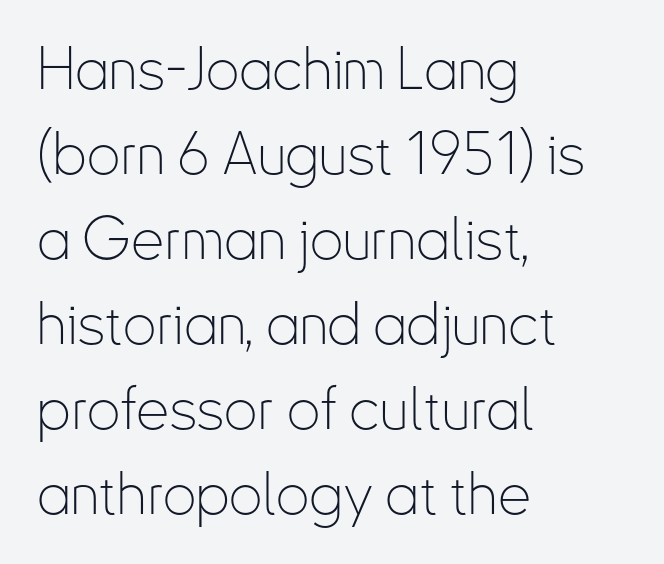
Q: Is the text bold? A: No.
Q: Is the text italic (slanted)? A: No, it is upright.
Q: Is the typeface a serif or a sans-serif typeface? A: Sans-serif.
Q: Is the text underlined? A: No.
Q: How is the paragraph aligned? A: Left-aligned.
Q: Is the spacing between letters normal or unusually wide? A: Normal.
Q: Is the spacing between lines tight, normal or loose? A: Normal.
Q: Width (condensed, normal, or wide)? A: Condensed.
Q: Stroke contrast? A: Low.
Q: x-height? A: Small.
Q: Monospaced? A: No.
